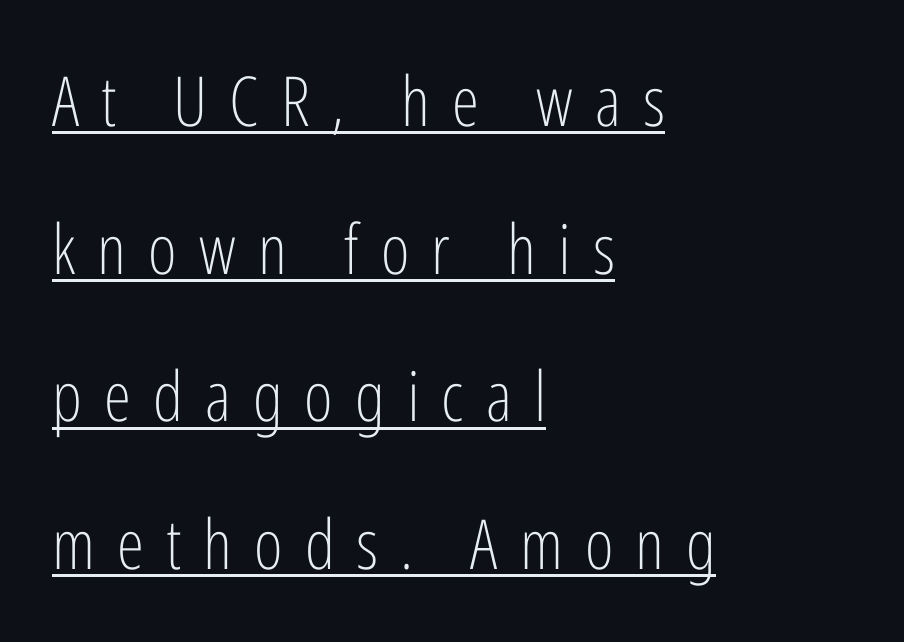
The rendering inserts visible extra space after every character. Think standard paragraph weight, or any step lighter than that. How would I describe the line gaps? Wide and relaxed. The characters display no serif detailing; their extremities are plain.
